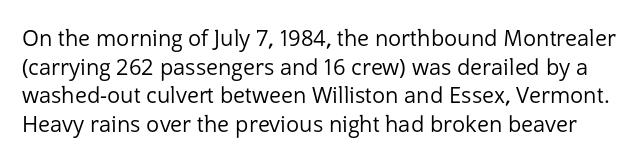
This rendering leaves character spacing at its baseline value. The axis of the letterforms is exactly vertical. Each stroke keeps to a modest, everyday thickness or less. Regular leading. Only glyphs here, with clear space below each row.
